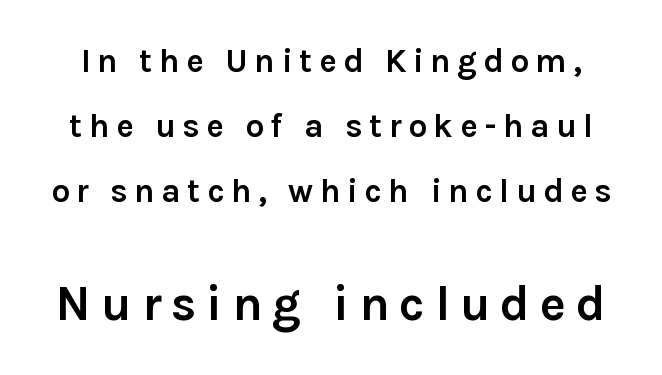
Q: Is the text bold? A: Yes.
Q: Is the text italic (slanted)? A: No, it is upright.
Q: Is the typeface a serif or a sans-serif typeface? A: Sans-serif.
Q: Is the text underlined? A: No.
Q: Is the spacing between letters normal or unusually wide? A: Unusually wide.
Q: Is the spacing between lines tight, normal or loose? A: Loose.
Q: Which block of text is set in a larger size, the first (top) or the second (bottom)? A: The second (bottom) one.
Q: Width (condensed, normal, or wide)? A: Normal.
Q: Stroke contrast? A: Low.
Q: x-height? A: Medium.
Q: Monospaced? A: No.
